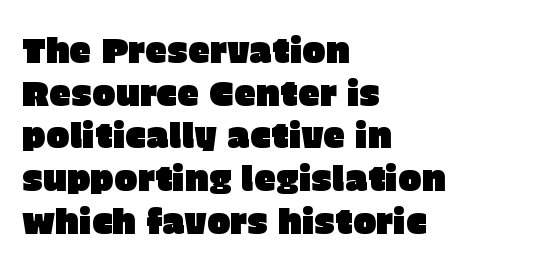
The image shows 35 px sans-serif type, upright; set left-aligned, line spacing 1.22x, normal letter spacing, not underlined; low stroke contrast and a large x-height.
